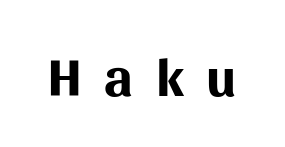
The image shows 53 px bold sans-serif type, upright; set unusually wide letter spacing (+0.43 em), not underlined; medium stroke contrast and a medium x-height.
